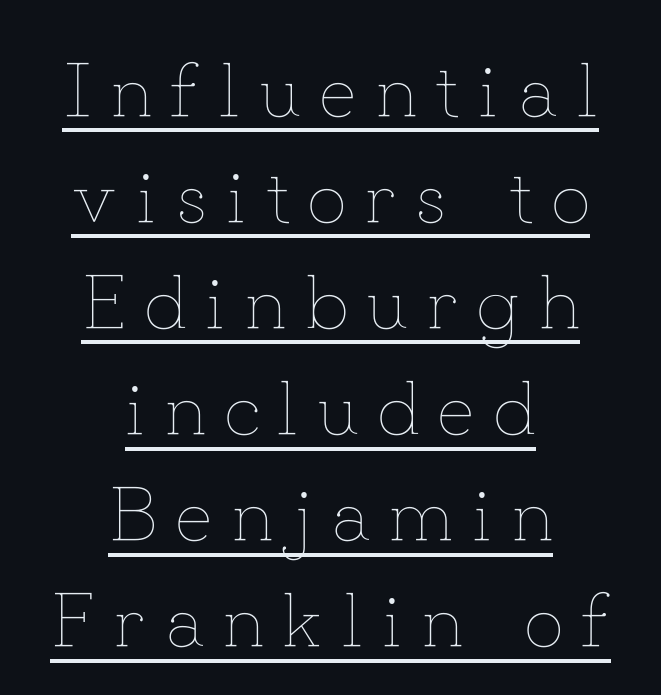
Q: Is the text bold? A: No.
Q: Is the text italic (slanted)? A: No, it is upright.
Q: Is the text underlined? A: Yes.
Q: How is the paragraph aligned? A: Centered.
Q: Is the spacing between letters normal or unusually wide? A: Unusually wide.
Q: Is the spacing between lines tight, normal or loose? A: Normal.
Q: Width (condensed, normal, or wide)? A: Normal.
Q: Stroke contrast? A: Low.
Q: x-height? A: Small.
Q: Monospaced? A: No.
